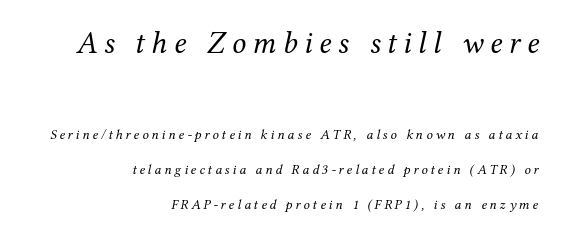
Q: Is the text bold? A: No.
Q: Is the text italic (slanted)? A: Yes, it leans right by about 12 degrees.
Q: Is the typeface a serif or a sans-serif typeface? A: Serif.
Q: Is the text underlined? A: No.
Q: How is the paragraph aligned? A: Right-aligned.
Q: Is the spacing between letters normal or unusually wide? A: Unusually wide.
Q: Is the spacing between lines tight, normal or loose? A: Loose.
Q: Which block of text is set in a larger size, the first (top) or the second (bottom)? A: The first (top) one.
Q: Width (condensed, normal, or wide)? A: Normal.
Q: Stroke contrast? A: Medium.
Q: x-height? A: Medium.
Q: Monospaced? A: No.
